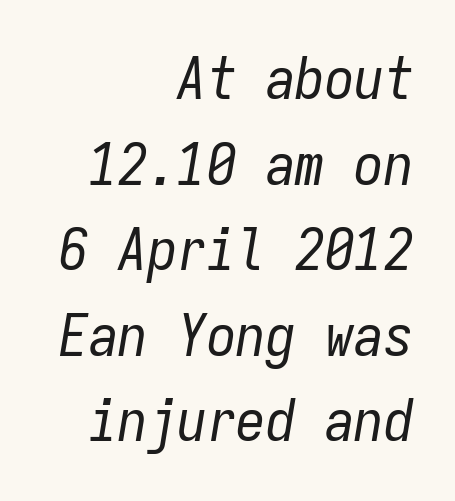
{"italic": "yes", "lean": "right", "slant_degrees": 9, "bold": "no", "weight": "regular", "width": "condensed", "stroke_contrast": "low", "x_height": "medium", "monospaced": "yes", "underline": "no", "align": "right", "line_spacing": "normal", "line_spacing_ratio": 1.45, "letter_spacing": "normal", "letter_spacing_em": 0.0, "glyph_px": 59}
